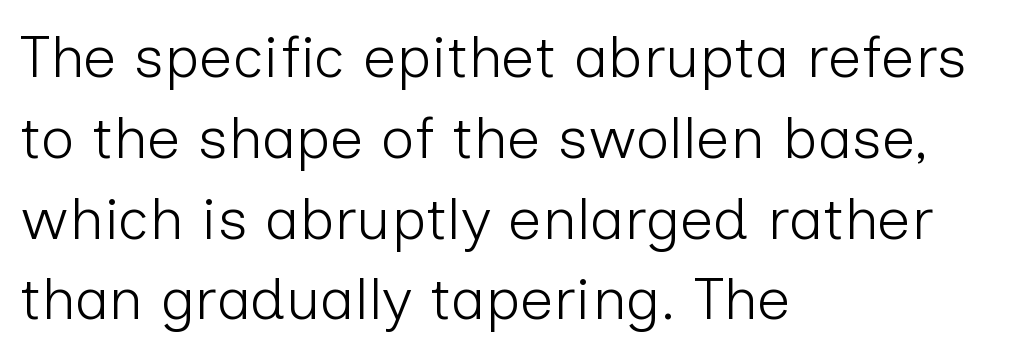
The image shows 59 px light sans-serif type, upright; set left-aligned, normal line spacing (1.37x), normal letter spacing, not underlined; low stroke contrast and a medium x-height.
